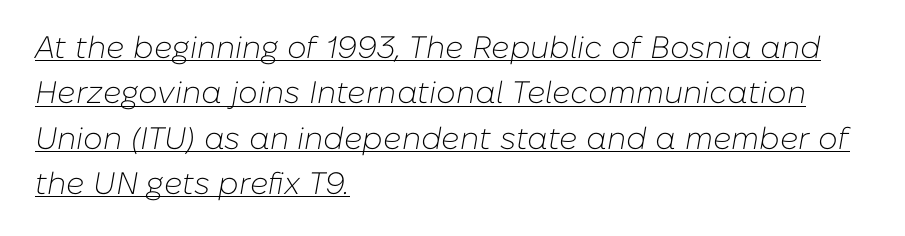
Q: Is the text bold? A: No.
Q: Is the text italic (slanted)? A: Yes, it leans right by about 10 degrees.
Q: Is the text underlined? A: Yes.
Q: How is the paragraph aligned? A: Left-aligned.
Q: Is the spacing between letters normal or unusually wide? A: Normal.
Q: Is the spacing between lines tight, normal or loose? A: Normal.
Q: Width (condensed, normal, or wide)? A: Normal.
Q: Stroke contrast? A: Low.
Q: x-height? A: Medium.
Q: Monospaced? A: No.
